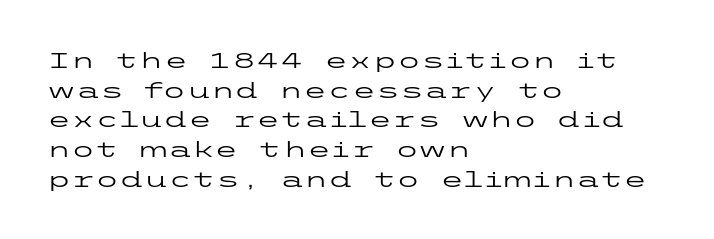
The image shows 22 px text type, upright; set left-aligned, normal line spacing (1.35x), normal letter spacing, not underlined.
